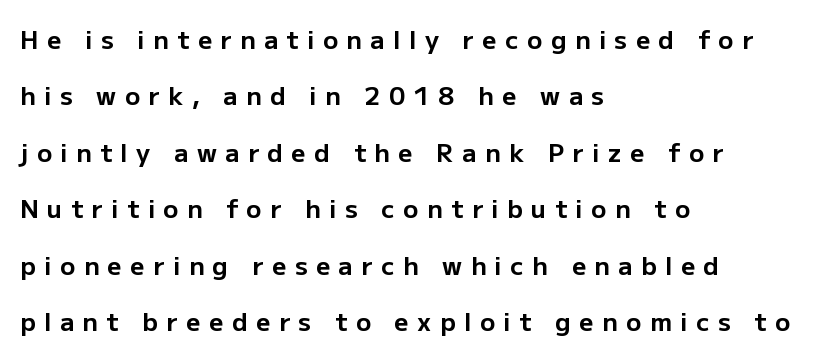
Does the leading feel generous? Absolutely, it's lavish. The paragraph has a hard left edge and a soft right edge. Each glyph is drawn with heavy, bold strokes. Characters remain perfectly vertical along every line. Substantial extra tracking has been applied to these lines. Nobody drew a line under any word here.
